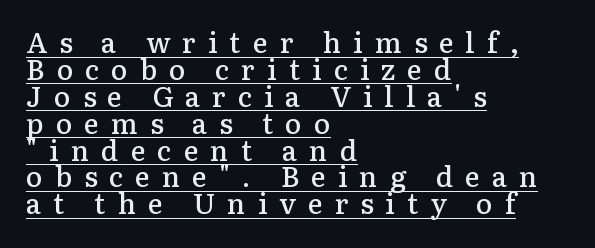
This is the in-between weight designers call semibold or demi. Unlike italic type, these characters show no tilt at all. The passage shown is typed in a proportional face where columns would drift. To sum up the face: it has serifs.
